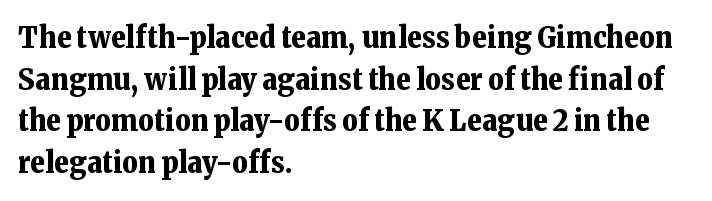
Is the letter spacing exaggerated? No — it looks like the ordinary default. Does the lettering tilt? It doesn't — this is upright. The face used here is seriffed, in the tradition of book romans. Spacing verdict: proportional, widths tailored to each character. Look at the stroke-to-counter ratio: heavy, a bold.
